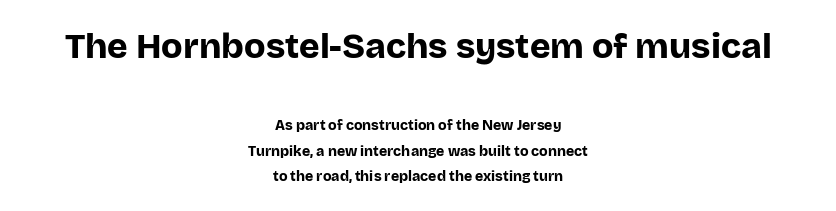
Q: Is the text bold? A: Yes.
Q: Is the text italic (slanted)? A: No, it is upright.
Q: Is the typeface a serif or a sans-serif typeface? A: Sans-serif.
Q: Is the text underlined? A: No.
Q: How is the paragraph aligned? A: Centered.
Q: Is the spacing between letters normal or unusually wide? A: Normal.
Q: Which block of text is set in a larger size, the first (top) or the second (bottom)? A: The first (top) one.
Q: Width (condensed, normal, or wide)? A: Normal.
Q: Stroke contrast? A: Low.
Q: x-height? A: Large.
Q: Monospaced? A: No.
